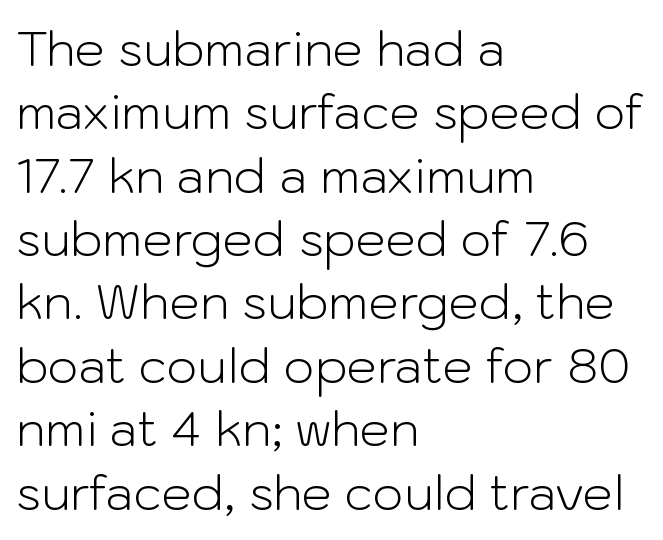
The image shows 48 px light sans-serif type, upright; set left-aligned, normal line spacing (1.32x), normal letter spacing, not underlined; low stroke contrast and a medium x-height.
